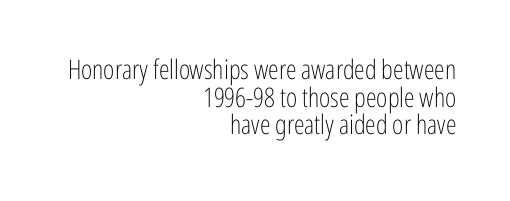
Teacher's note: observe the even right margin — that is flush-right alignment. You could barely slide anything between these rows. Tall strokes in this sample are plumb rather than angled. Weight: in the light-to-regular range. Lines of text with bare space underneath.
